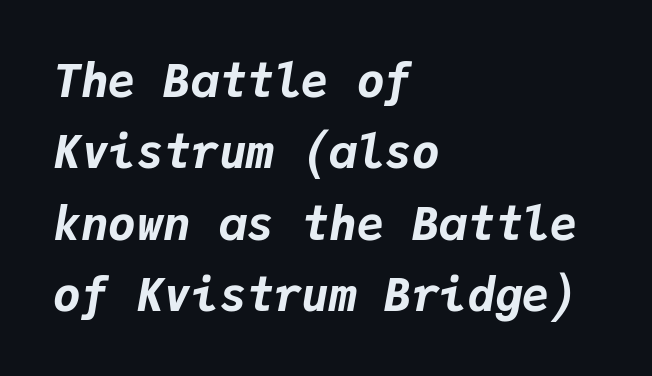
{"italic": "yes", "lean": "right", "slant_degrees": 9, "bold": "yes", "weight": "bold", "width": "normal", "stroke_contrast": "low", "x_height": "medium", "monospaced": "yes", "underline": "no", "align": "left", "line_spacing": "normal", "line_spacing_ratio": 1.55, "letter_spacing": "normal", "letter_spacing_em": 0.0, "glyph_px": 46}
